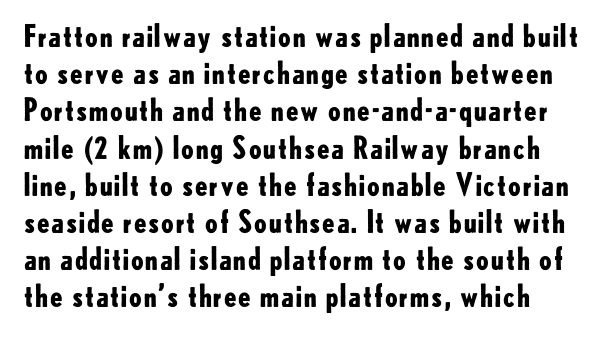
Just letters on the line, the space beneath them empty. Style check: upright. Think of a printed novel: that variable character pitch is what you see here. How are the letters spaced? Ordinarily, with no added tracking.
